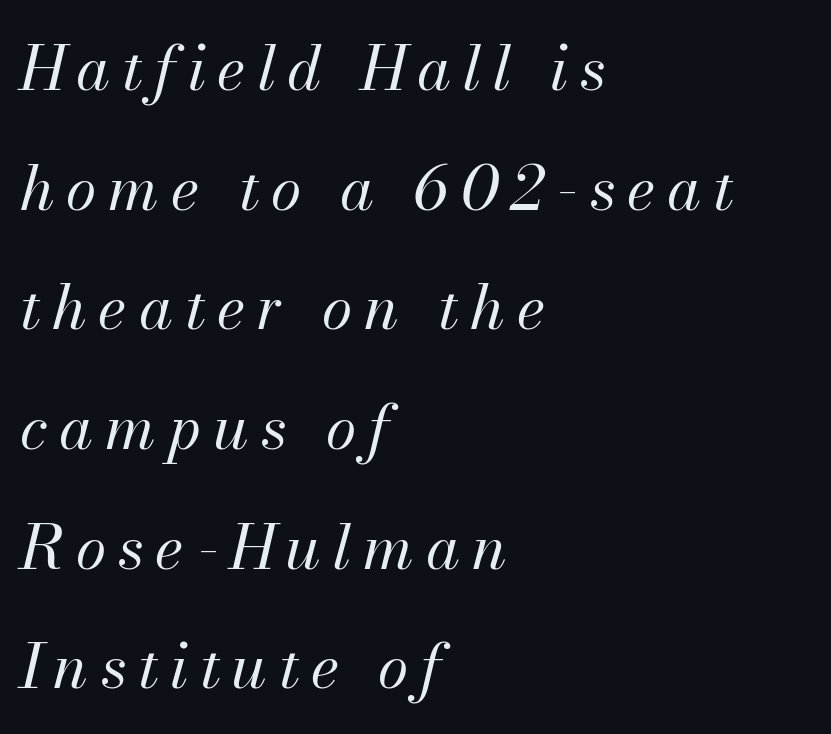
The lines are spread far apart with generous leading. Alignment: flush left. Beneath every word, the page is bare. Character widths vary here, with narrow letters taking less room than wide ones. This sample uses an oblique cut, with every glyph tilted off the vertical.
